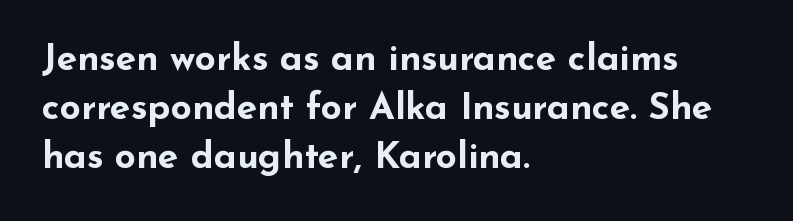
{"serif": "no", "italic": "no", "bold": "yes", "weight": "bold", "width": "wide", "stroke_contrast": "low", "x_height": "small", "monospaced": "no", "underline": "no", "align": "left", "line_spacing": "normal", "line_spacing_ratio": 1.33, "letter_spacing": "normal", "letter_spacing_em": 0.0, "glyph_px": 37}
